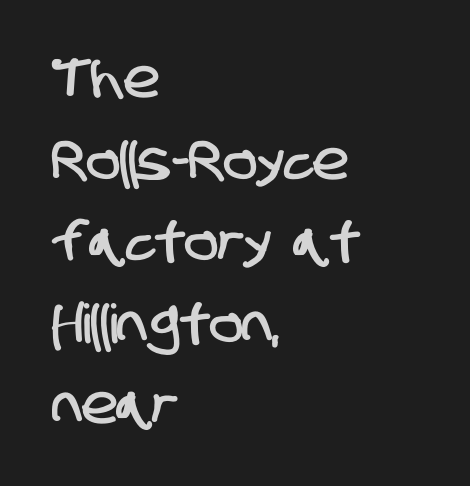
Q: Is the typeface a serif or a sans-serif typeface? A: Sans-serif.
Q: Is the text underlined? A: No.
Q: How is the paragraph aligned? A: Left-aligned.
Q: Is the spacing between letters normal or unusually wide? A: Normal.
Q: Is the spacing between lines tight, normal or loose? A: Normal.
Q: Width (condensed, normal, or wide)? A: Condensed.
Q: Stroke contrast? A: Low.
Q: x-height? A: Large.
Q: Monospaced? A: No.
